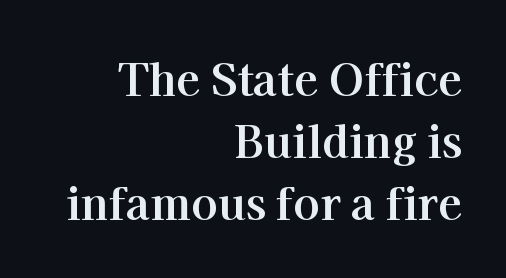
The image shows 44 px bold serif type, upright; set right-aligned, normal line spacing (1.41x), normal letter spacing, not underlined; high stroke contrast and a medium x-height.
